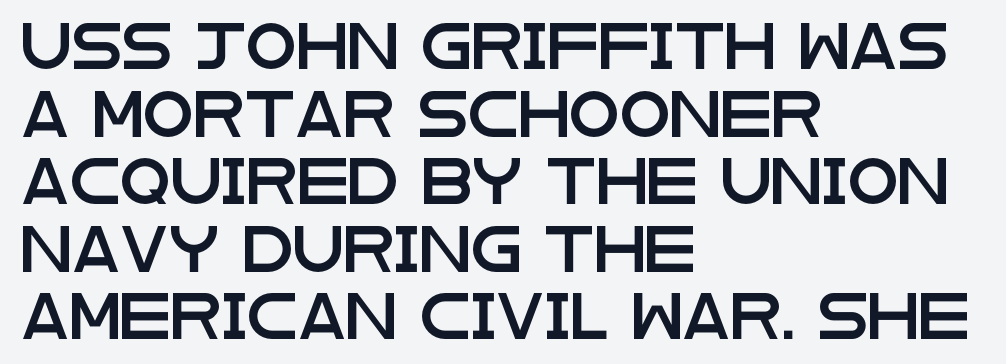
Q: Is the text italic (slanted)? A: No, it is upright.
Q: Is the typeface a serif or a sans-serif typeface? A: Sans-serif.
Q: Is the text underlined? A: No.
Q: How is the paragraph aligned? A: Left-aligned.
Q: Is the spacing between letters normal or unusually wide? A: Normal.
Q: Is the spacing between lines tight, normal or loose? A: Normal.
Q: Width (condensed, normal, or wide)? A: Wide.
Q: Stroke contrast? A: Low.
Q: x-height? A: Large.
Q: Monospaced? A: No.
